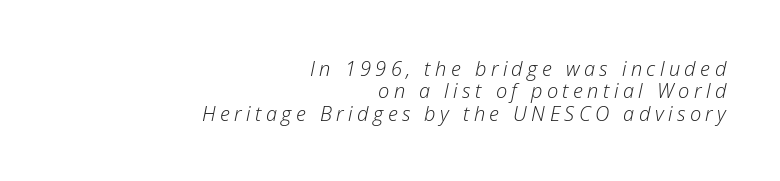
The image shows 20 px text type, italic (leaning right); set right-aligned, tight line spacing (1.12x), unusually wide letter spacing (+0.22 em), not underlined.
